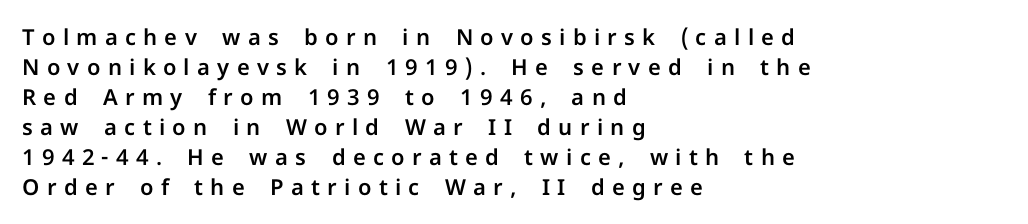
{"italic": "no", "underline": "no", "align": "left", "line_spacing": "normal", "line_spacing_ratio": 1.36, "letter_spacing": "wide", "letter_spacing_em": 0.33, "glyph_px": 22}
